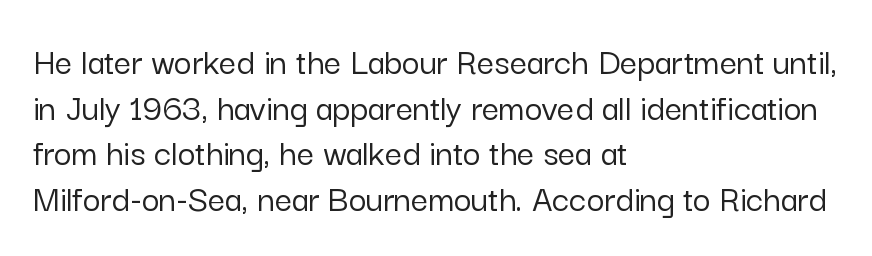
The glyphs in this specimen are sans serif. If you drew a line through each stem, it would be perfectly vertical. Do the characters align in a grid? No, the font is proportional. Tracking value appears to be zero — textbook default spacing.
